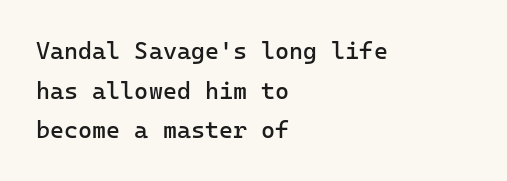
{"italic": "no", "bold": "no", "underline": "no", "align": "left", "line_spacing": "normal", "line_spacing_ratio": 1.65, "letter_spacing": "normal", "letter_spacing_em": 0.0, "glyph_px": 24}
